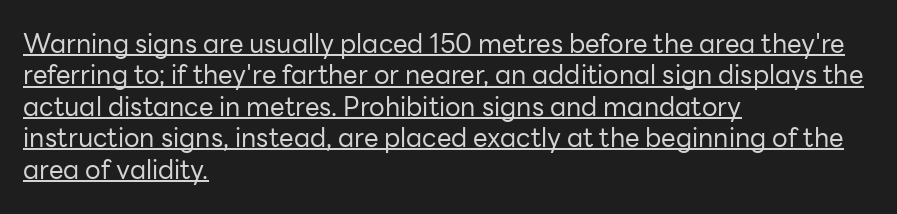
The image shows 26 px text type, upright; set left-aligned, line spacing 1.21x, normal letter spacing, underlined.
